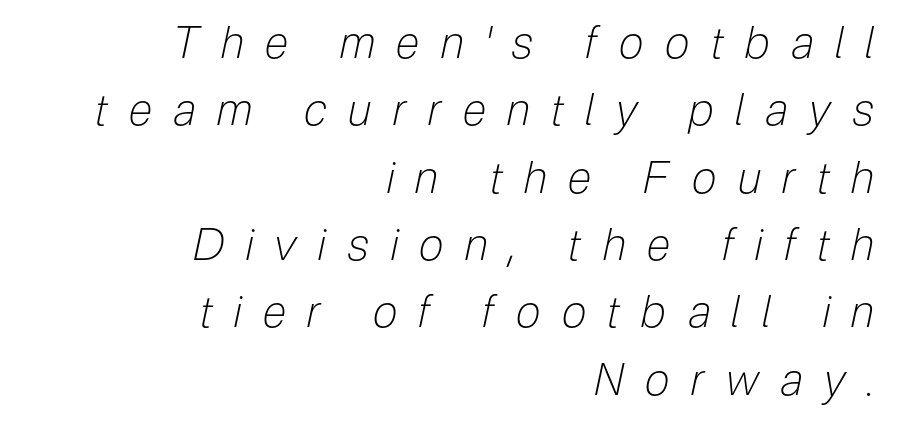
The image shows 44 px light, condensed type, italic (leaning right); set right-aligned, normal line spacing (1.53x), unusually wide letter spacing (+0.49 em), not underlined; low stroke contrast and a medium x-height.
